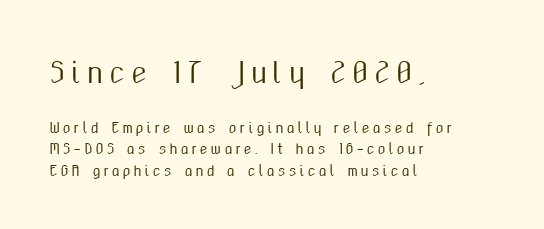
The image shows 28 px condensed sans-serif type, upright; set left-aligned, normal line spacing (1.54x), unusually wide letter spacing (+0.22 em), not underlined; the first (top) block is 2.0x larger; medium stroke contrast and a medium x-height.
